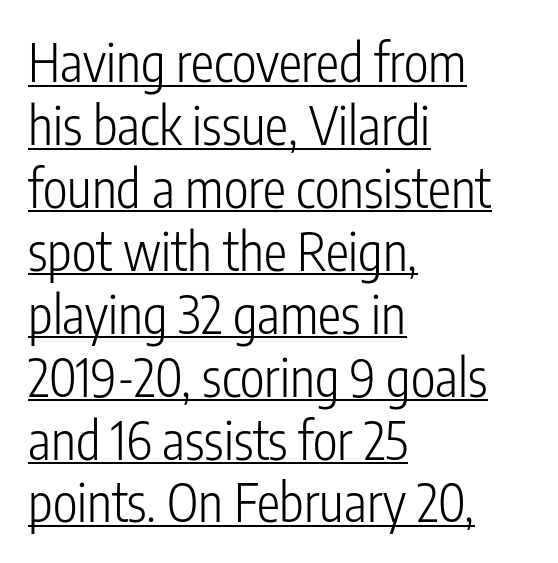
The image shows 52 px light, condensed sans-serif type, upright; set left-aligned, line spacing 1.21x, normal letter spacing, underlined; low stroke contrast and a medium x-height.
